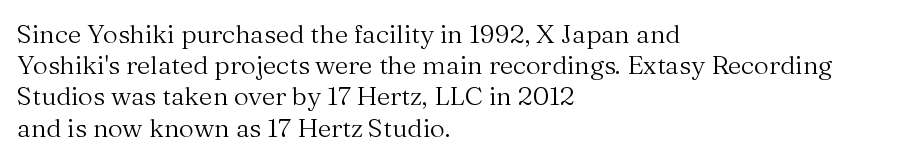
{"italic": "no", "bold": "no", "underline": "no", "align": "left", "line_spacing_ratio": 1.2, "letter_spacing": "normal", "letter_spacing_em": 0.0, "glyph_px": 26}
